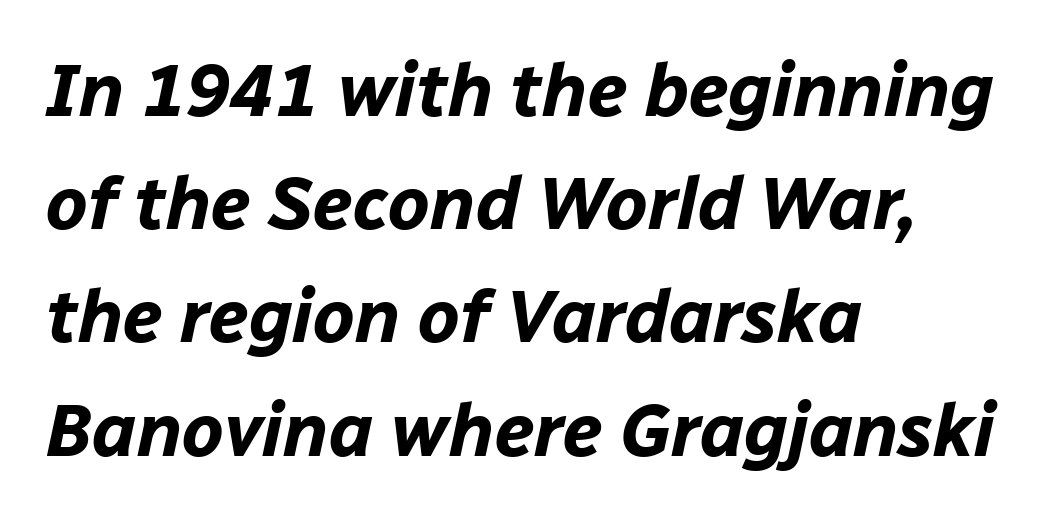
The image shows 74 px bold type, italic (leaning right); set left-aligned, normal line spacing (1.53x), normal letter spacing, not underlined; low stroke contrast and a medium x-height.
